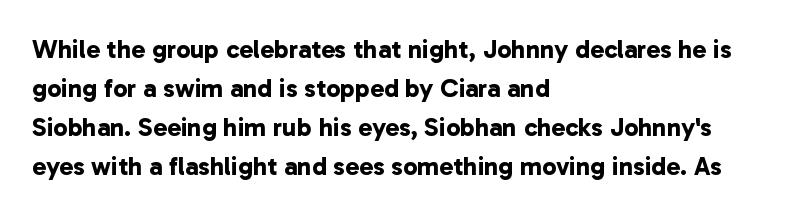
Q: Is the text bold? A: Yes.
Q: Is the text underlined? A: No.
Q: How is the paragraph aligned? A: Left-aligned.
Q: Is the spacing between letters normal or unusually wide? A: Normal.
Q: Is the spacing between lines tight, normal or loose? A: Normal.
